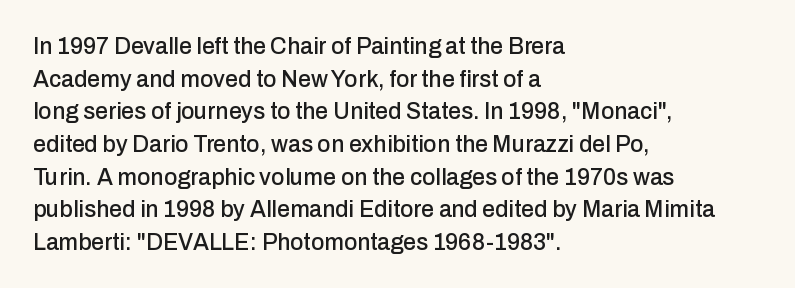
Q: Is the text italic (slanted)? A: No, it is upright.
Q: Is the text underlined? A: No.
Q: How is the paragraph aligned? A: Left-aligned.
Q: Is the spacing between letters normal or unusually wide? A: Normal.
Q: Is the spacing between lines tight, normal or loose? A: Normal.
